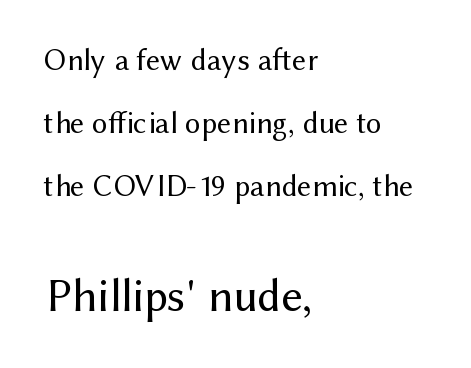
{"serif": "no", "italic": "no", "bold": "no", "weight": "regular", "width": "normal", "stroke_contrast": "medium", "x_height": "medium", "monospaced": "no", "underline": "no", "align": "left", "line_spacing": "loose", "line_spacing_ratio": 2.04, "letter_spacing": "normal", "letter_spacing_em": 0.0, "larger_block": "second", "size_ratio": 1.52, "glyph_px": 47}
